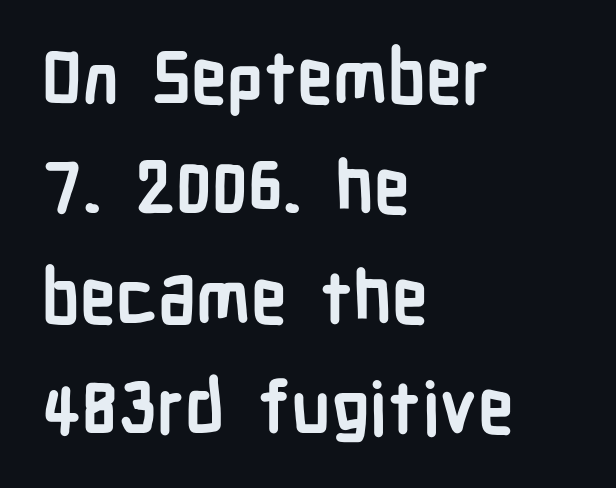
The glyphs have the mass of a bold cut. The characters display no serif detailing; their extremities are plain. No extra tracking has been applied to these lines. Students, observe: this is what conventionally led text looks like. In terms of posture, this sample is upright.
